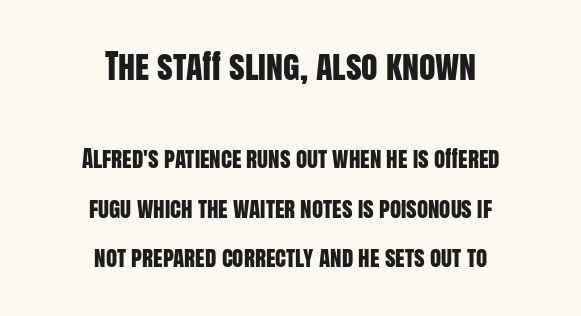
The image shows 34 px condensed sans-serif type, upright; set centered, loose line spacing (2.15x), normal letter spacing, not underlined; the first (top) block is 1.48x larger; low stroke contrast and a large x-height.
